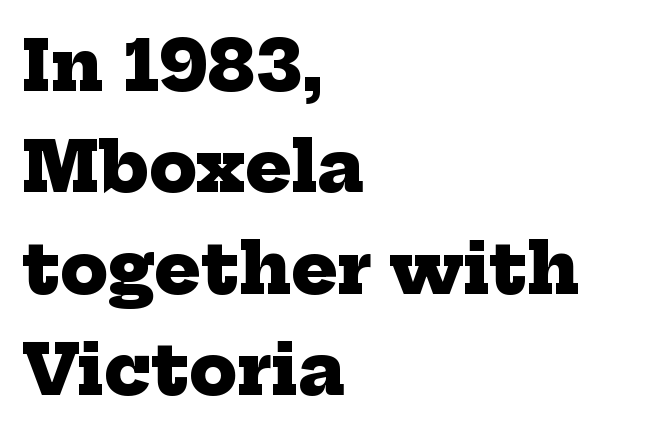
The image shows 69 px heavy serif type; set left-aligned, normal line spacing (1.47x), normal letter spacing, not underlined; low stroke contrast and a medium x-height.
